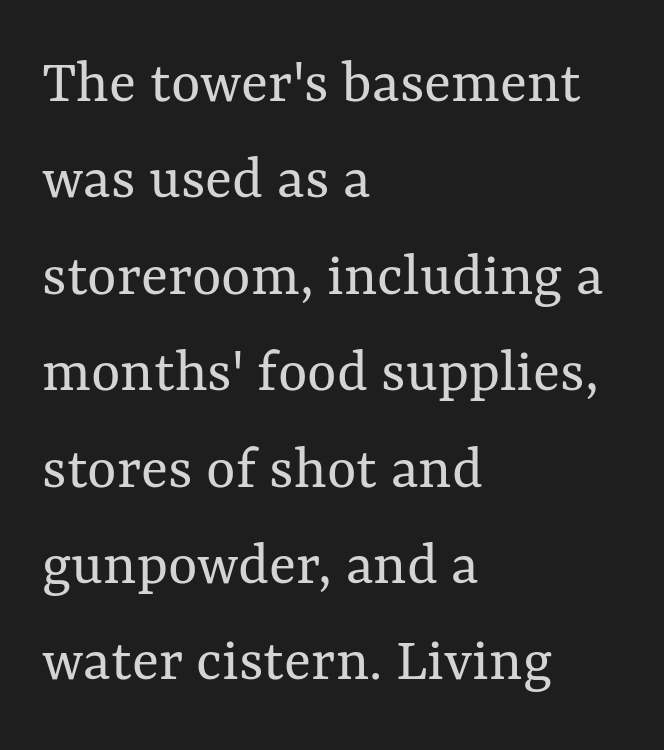
Q: Is the text bold? A: No.
Q: Is the text italic (slanted)? A: No, it is upright.
Q: Is the text underlined? A: No.
Q: How is the paragraph aligned? A: Left-aligned.
Q: Is the spacing between letters normal or unusually wide? A: Normal.
Q: Is the spacing between lines tight, normal or loose? A: Normal.
Q: Width (condensed, normal, or wide)? A: Normal.
Q: Stroke contrast? A: Medium.
Q: x-height? A: Medium.
Q: Monospaced? A: No.
